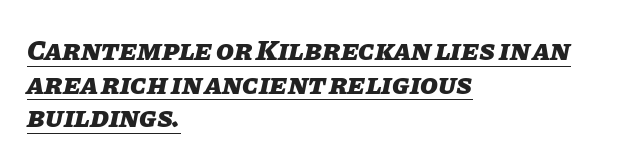
{"italic": "yes", "lean": "right", "slant_degrees": 11, "bold": "yes", "weight": "heavy", "width": "normal", "stroke_contrast": "low", "x_height": "large", "monospaced": "no", "underline": "yes", "align": "left", "line_spacing_ratio": 1.16, "letter_spacing": "normal", "letter_spacing_em": 0.0, "glyph_px": 29}
